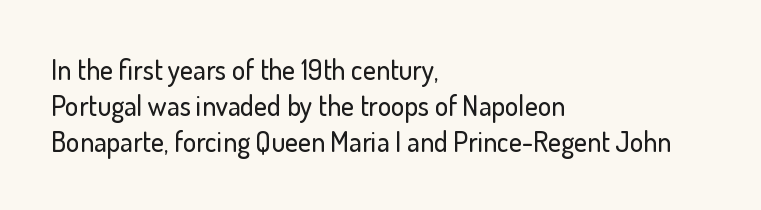
The image shows 28 px sans-serif type, upright; set left-aligned, normal line spacing (1.28x), normal letter spacing, not underlined; low stroke contrast and a small x-height.
